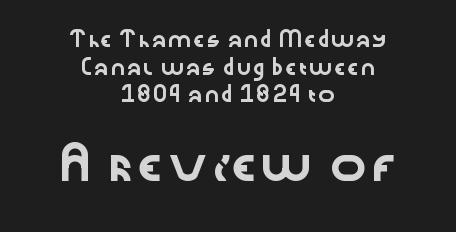
{"serif": "no", "italic": "no", "width": "wide", "stroke_contrast": "low", "x_height": "medium", "monospaced": "no", "underline": "no", "align": "center", "line_spacing": "loose", "line_spacing_ratio": 1.97, "letter_spacing": "normal", "letter_spacing_em": 0.0, "larger_block": "second", "size_ratio": 2.21, "glyph_px": 31}
